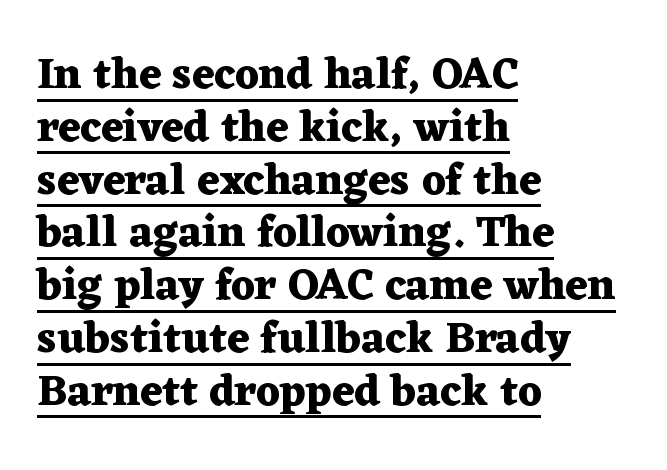
Q: Is the text bold? A: Yes.
Q: Is the text italic (slanted)? A: No, it is upright.
Q: Is the typeface a serif or a sans-serif typeface? A: Serif.
Q: Is the text underlined? A: Yes.
Q: How is the paragraph aligned? A: Left-aligned.
Q: Is the spacing between letters normal or unusually wide? A: Normal.
Q: Width (condensed, normal, or wide)? A: Wide.
Q: Stroke contrast? A: Medium.
Q: x-height? A: Medium.
Q: Monospaced? A: No.
